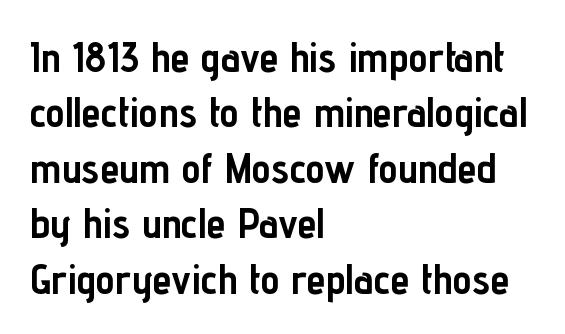
Regarding serifs, this sample does without them. These lines are rendered in a variable-pitch font. Type without underlining. As a designer I'd log this as weight 700, bold. A classic flush-left, rag-right setting is used for this passage. Ordinary non-slanted type is in use.
